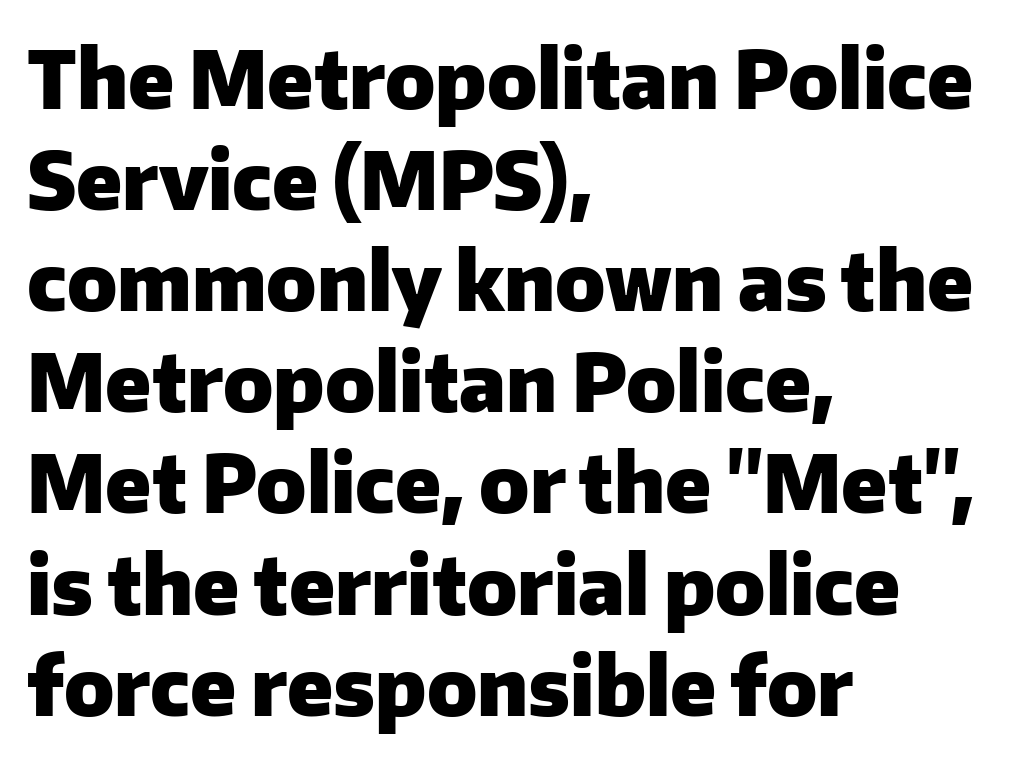
Here the designer chose a conventional face with non-uniform glyph widths. The lines in this sample share a left origin and differ only in where they stop. Honestly, there is no underline to notice here at all. In terms of letterform style, serifs are entirely absent. Vertical spacing — default. Pretty heavy lettering here — definitely bold.
